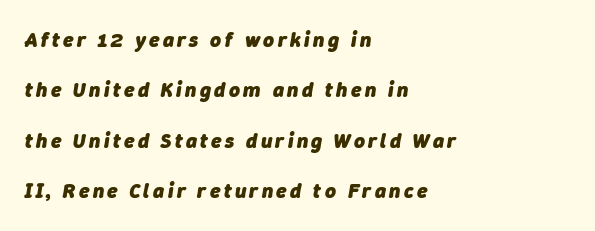
Q: Is the text bold? A: Yes.
Q: Is the text italic (slanted)? A: Yes, it leans right by about 9 degrees.
Q: Is the text underlined? A: No.
Q: How is the paragraph aligned? A: Left-aligned.
Q: Is the spacing between lines tight, normal or loose? A: Loose.
